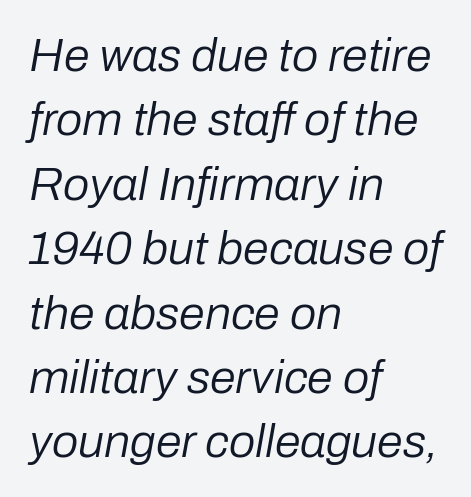
The image shows 47 px regular-weight type, italic (leaning right); set left-aligned, normal line spacing (1.37x), normal letter spacing, not underlined; low stroke contrast and a medium x-height.
